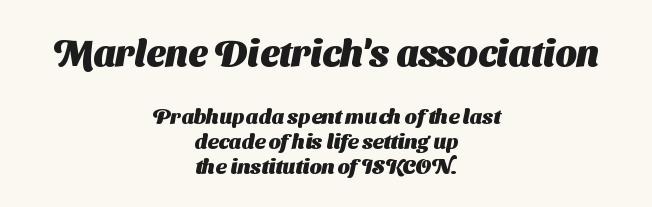
Bold? Absolutely — the strokes are thick and heavy. Honestly, the letter spacing is just normal — you wouldn't notice it. Honestly, there is no underline to notice here at all. Caption: multi-line text, centered on the measure. Two sizes are in play, and the larger belongs to the first block. Look at the bottom of the vertical strokes: they stop flat, with no serifs.
